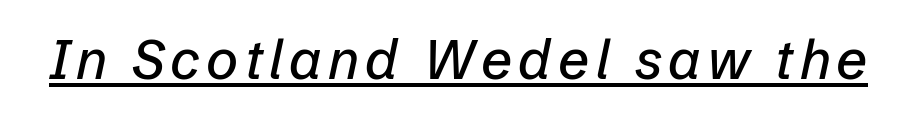
{"italic": "yes", "lean": "right", "slant_degrees": 12, "width": "normal", "stroke_contrast": "low", "x_height": "medium", "monospaced": "no", "underline": "yes", "glyph_px": 55}
